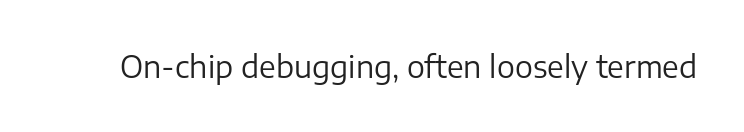
Nope, not italic — everything's standing straight. No letter is thick-stroked: the sample isn't bold. Plain, unruled lines of type. I'd call this a sans setting — the letters go barefoot. Here the designer chose a conventional face with non-uniform glyph widths. The tracking reads as untouched default to a designer's eye.
